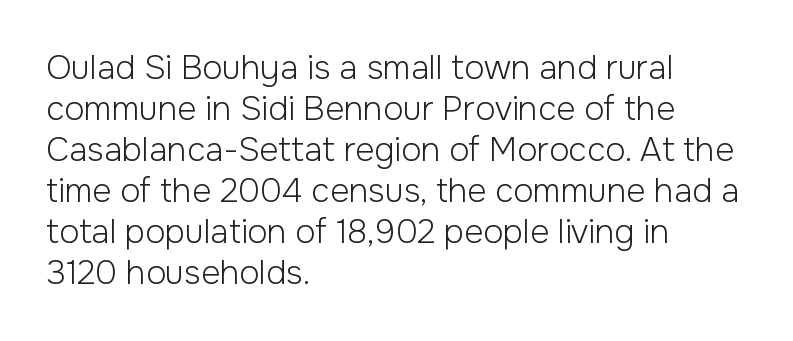
Q: Is the text bold? A: No.
Q: Is the text italic (slanted)? A: No, it is upright.
Q: Is the typeface a serif or a sans-serif typeface? A: Sans-serif.
Q: Is the text underlined? A: No.
Q: How is the paragraph aligned? A: Left-aligned.
Q: Is the spacing between letters normal or unusually wide? A: Normal.
Q: Width (condensed, normal, or wide)? A: Normal.
Q: Stroke contrast? A: Low.
Q: x-height? A: Medium.
Q: Monospaced? A: No.
